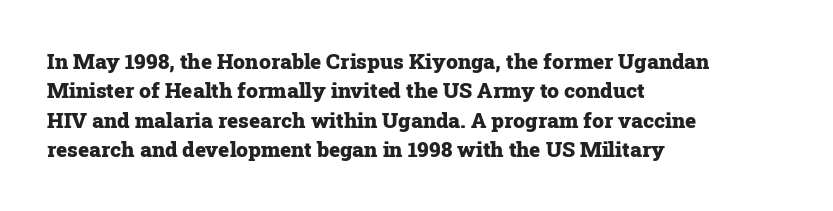
Posture: upright roman. Underlining? Definitely not there. Each line starts at the same left margin while the right side varies. Stroke thickness is high; the sample reads as a true bold. The block of text has a typical density, with ordinary space between rows.
